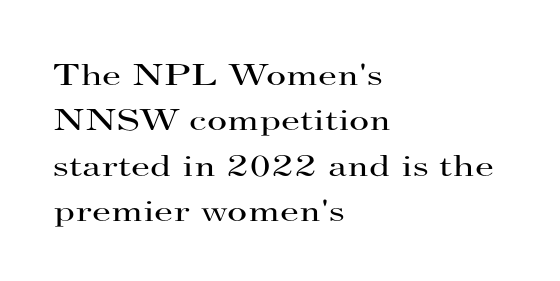
Q: Is the text bold? A: No.
Q: Is the text italic (slanted)? A: No, it is upright.
Q: Is the typeface a serif or a sans-serif typeface? A: Serif.
Q: Is the text underlined? A: No.
Q: How is the paragraph aligned? A: Left-aligned.
Q: Is the spacing between letters normal or unusually wide? A: Normal.
Q: Is the spacing between lines tight, normal or loose? A: Normal.
Q: Width (condensed, normal, or wide)? A: Wide.
Q: Stroke contrast? A: High.
Q: x-height? A: Small.
Q: Monospaced? A: No.
